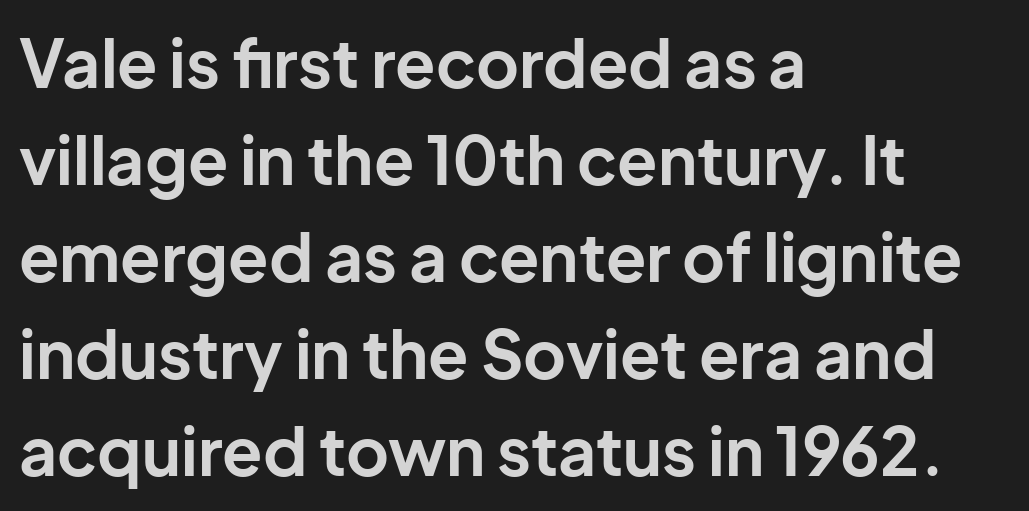
The image shows 66 px bold sans-serif type, upright; set left-aligned, normal line spacing (1.47x), normal letter spacing, not underlined; low stroke contrast and a medium x-height.
